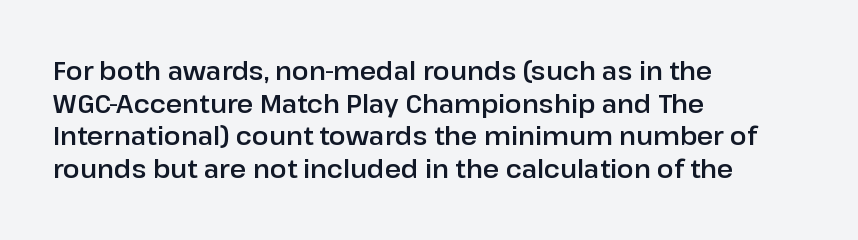
The tracking reads as untouched default to a designer's eye. Has an underline been added? It has not. Where is the straight margin? On the left. A typesetter would call this leading conventional body-copy spacing.
